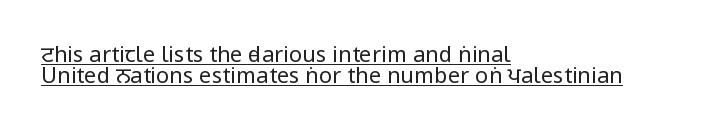
{"italic": "no", "bold": "no", "underline": "yes", "align": "left", "line_spacing": "tight", "line_spacing_ratio": 0.96, "letter_spacing": "normal", "letter_spacing_em": 0.0, "glyph_px": 22}
